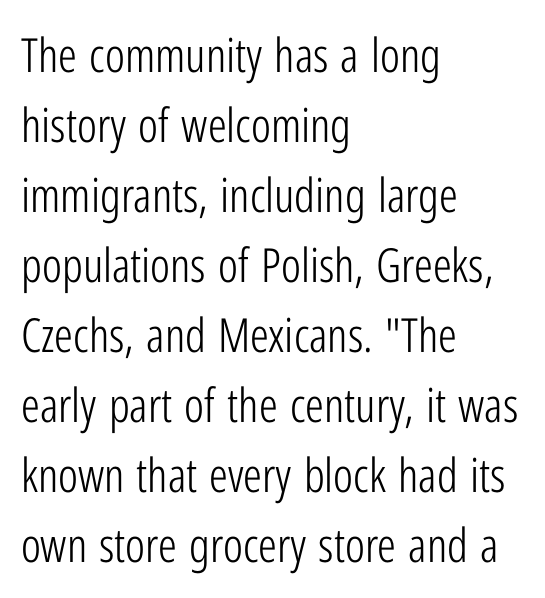
The image shows 47 px light, condensed sans-serif type, upright; set left-aligned, normal line spacing (1.49x), normal letter spacing, not underlined; low stroke contrast and a medium x-height.
